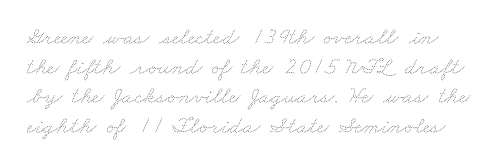
{"bold": "no", "underline": "no", "line_spacing_ratio": 1.23, "letter_spacing": "normal", "letter_spacing_em": 0.0, "glyph_px": 24}
